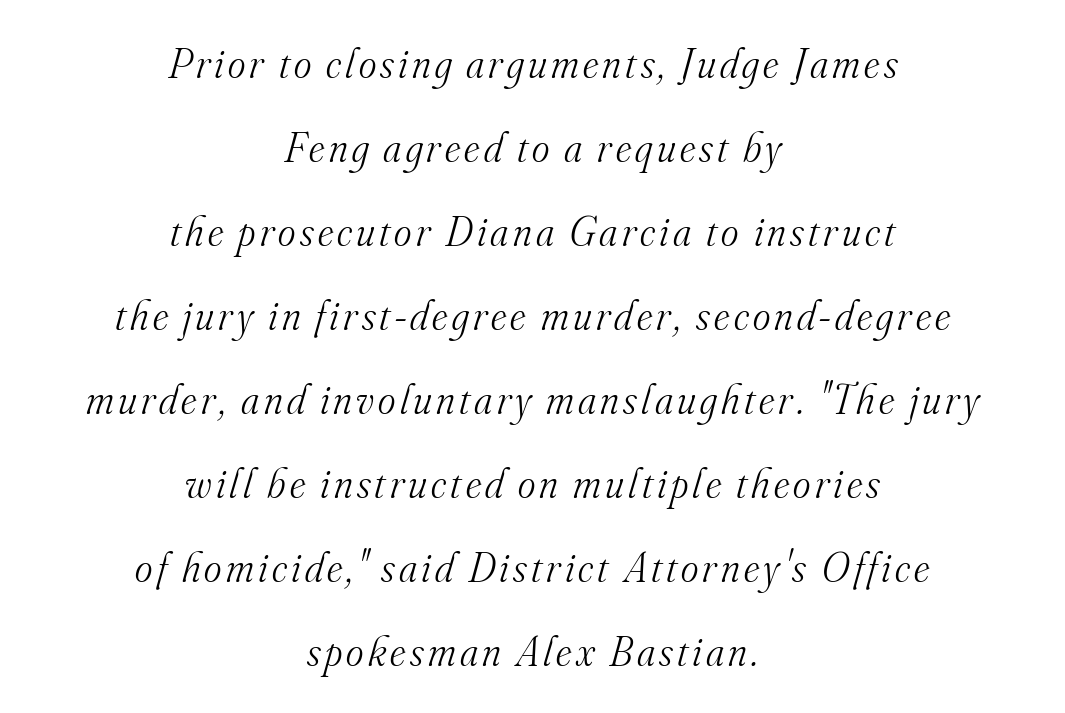
Q: Is the text bold? A: No.
Q: Is the text italic (slanted)? A: Yes, it leans right by about 16 degrees.
Q: Is the typeface a serif or a sans-serif typeface? A: Serif.
Q: Is the text underlined? A: No.
Q: How is the paragraph aligned? A: Centered.
Q: Is the spacing between lines tight, normal or loose? A: Loose.
Q: Width (condensed, normal, or wide)? A: Normal.
Q: Stroke contrast? A: Medium.
Q: x-height? A: Small.
Q: Monospaced? A: No.
